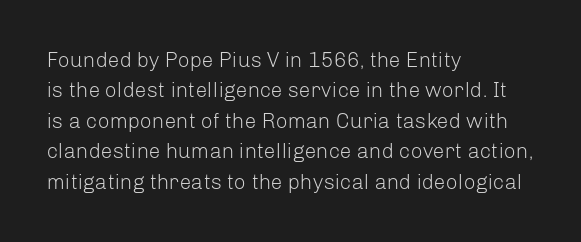
Letter spacing: default. Ink coverage per letter is moderate at most. The rag falls on the right side of this text block. Descenders are the only things crossing below the line. This block has exactly the height ordinary leading produces. This is the regular roman posture of the typeface.
